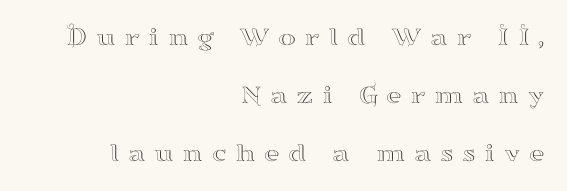
The image shows 27 px text type, upright; set right-aligned, loose line spacing (2.15x), unusually wide letter spacing (+0.31 em), not underlined.
